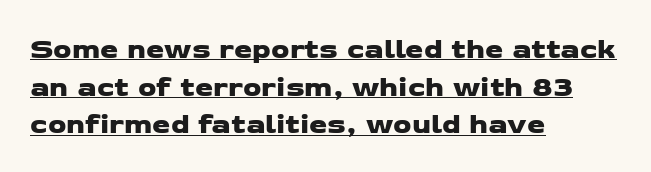
Q: Is the typeface a serif or a sans-serif typeface? A: Sans-serif.
Q: Is the text underlined? A: Yes.
Q: How is the paragraph aligned? A: Left-aligned.
Q: Is the spacing between letters normal or unusually wide? A: Normal.
Q: Is the spacing between lines tight, normal or loose? A: Normal.
Q: Width (condensed, normal, or wide)? A: Wide.
Q: Stroke contrast? A: Low.
Q: x-height? A: Medium.
Q: Monospaced? A: No.
